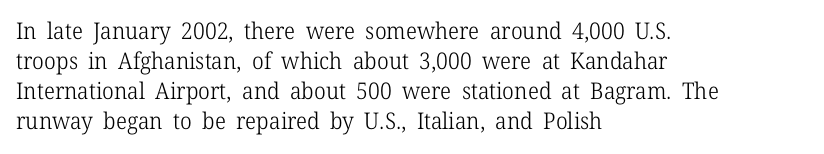
Teacher's note: observe the even left margin — that is flush-left alignment. Does extra space separate the letters? No, they use regular spacing. In terms of posture, this sample is upright. The glyphs are unaccompanied by any horizontal stroke below them. The lines sit at an ordinary, default distance from one another.
